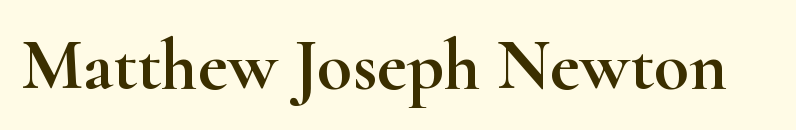
Q: Is the text italic (slanted)? A: No, it is upright.
Q: Is the typeface a serif or a sans-serif typeface? A: Serif.
Q: Is the text underlined? A: No.
Q: Is the spacing between letters normal or unusually wide? A: Normal.
Q: Width (condensed, normal, or wide)? A: Wide.
Q: Stroke contrast? A: High.
Q: x-height? A: Small.
Q: Monospaced? A: No.
